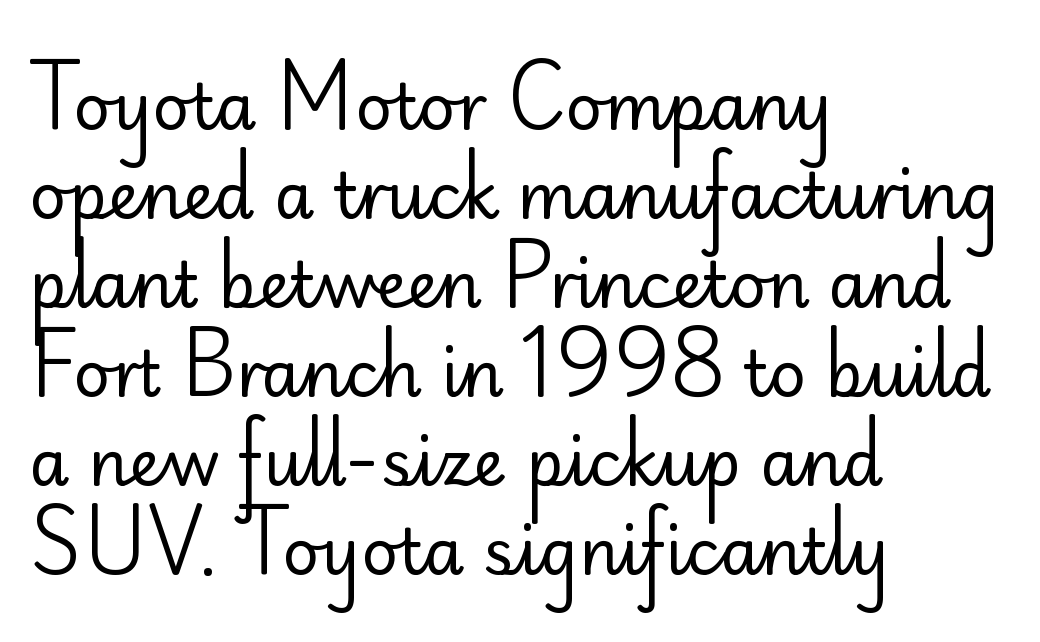
Q: Is the text bold? A: No.
Q: Is the text italic (slanted)? A: No, it is upright.
Q: Is the typeface a serif or a sans-serif typeface? A: Sans-serif.
Q: Is the text underlined? A: No.
Q: How is the paragraph aligned? A: Left-aligned.
Q: Is the spacing between letters normal or unusually wide? A: Normal.
Q: Is the spacing between lines tight, normal or loose? A: Normal.
Q: Width (condensed, normal, or wide)? A: Normal.
Q: Stroke contrast? A: Low.
Q: x-height? A: Small.
Q: Monospaced? A: No.
